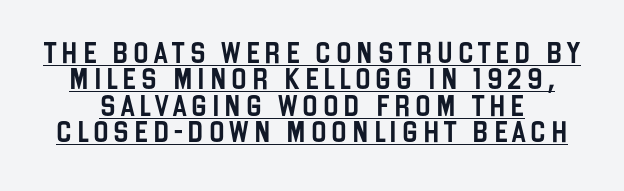
The image shows 21 px text type, upright; set normal line spacing (1.26x), unusually wide letter spacing (+0.23 em), underlined.
